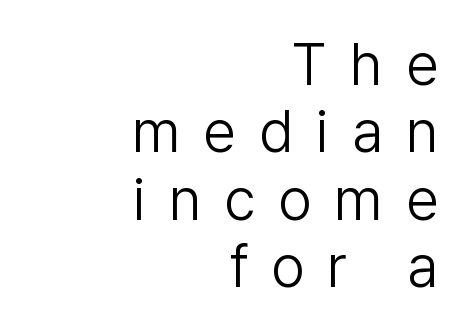
{"serif": "no", "italic": "no", "bold": "no", "weight": "light", "width": "normal", "stroke_contrast": "low", "x_height": "medium", "monospaced": "no", "underline": "no", "align": "right", "line_spacing": "tight", "line_spacing_ratio": 1.14, "letter_spacing": "wide", "letter_spacing_em": 0.39, "glyph_px": 59}
